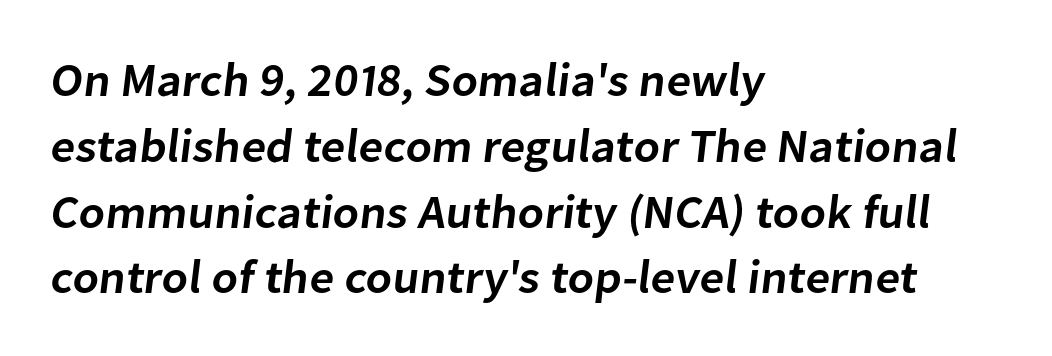
Does the copy run flush right? No — it runs flush left. This sample keeps an unexceptional amount of space between lines. Glance below the letters and you will spot only blank space. Note: no serifs on the glyphs.
